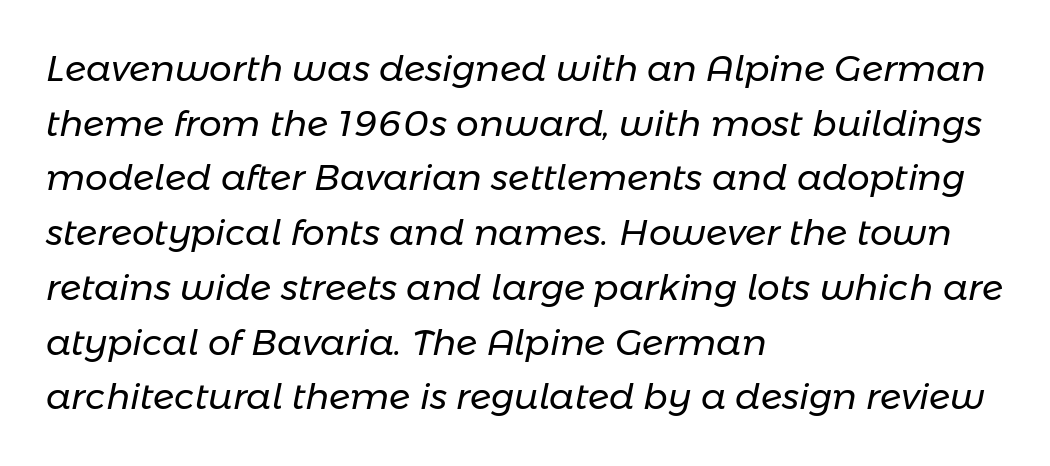
Q: Is the text bold? A: No.
Q: Is the text italic (slanted)? A: Yes, it leans right by about 11 degrees.
Q: Is the text underlined? A: No.
Q: How is the paragraph aligned? A: Left-aligned.
Q: Is the spacing between letters normal or unusually wide? A: Normal.
Q: Is the spacing between lines tight, normal or loose? A: Normal.
Q: Width (condensed, normal, or wide)? A: Normal.
Q: Stroke contrast? A: Low.
Q: x-height? A: Medium.
Q: Monospaced? A: No.
